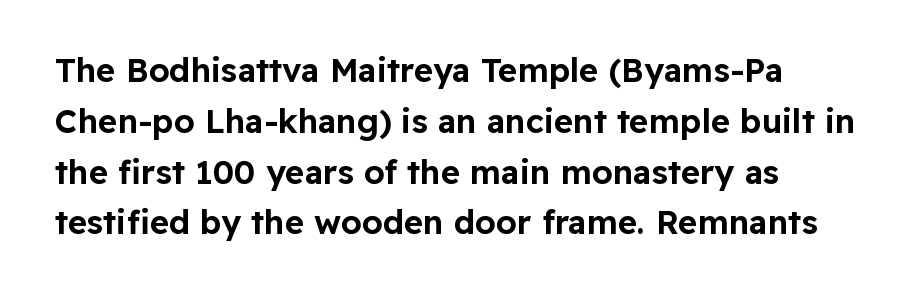
The image shows 33 px sans-serif type, upright; set normal line spacing (1.54x), normal letter spacing, not underlined; low stroke contrast and a medium x-height.
